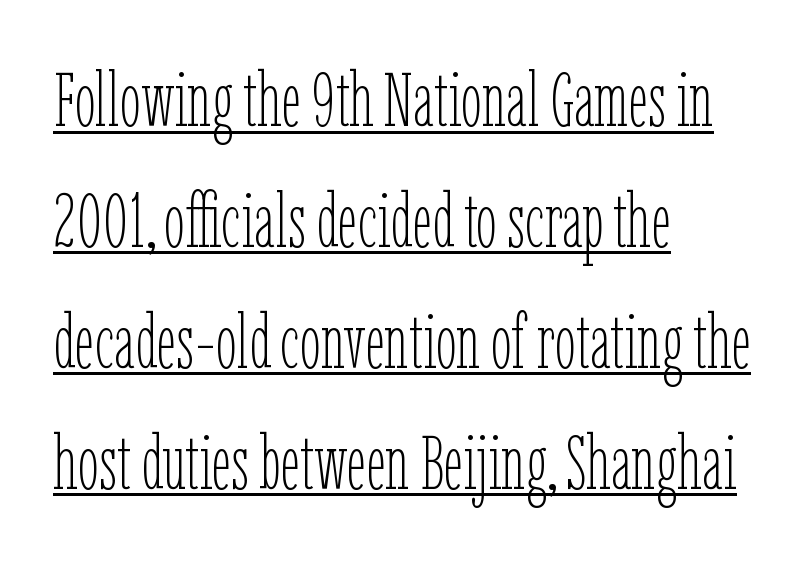
The face used here is proportionally spaced, like ordinary book or web type. Posture: upright roman. Does the leading feel generous? No, just average. There is no visible air inserted between adjacent glyphs. Each line of the rendering has a horizontal stroke beneath the glyphs.
